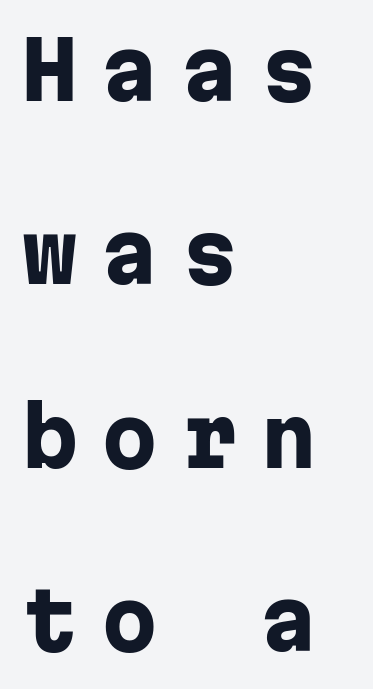
Q: Is the text bold? A: Yes.
Q: Is the text italic (slanted)? A: No, it is upright.
Q: Is the typeface a serif or a sans-serif typeface? A: Sans-serif.
Q: Is the text underlined? A: No.
Q: How is the paragraph aligned? A: Left-aligned.
Q: Is the spacing between letters normal or unusually wide? A: Unusually wide.
Q: Is the spacing between lines tight, normal or loose? A: Loose.
Q: Width (condensed, normal, or wide)? A: Normal.
Q: Stroke contrast? A: Low.
Q: x-height? A: Medium.
Q: Monospaced? A: Yes.
